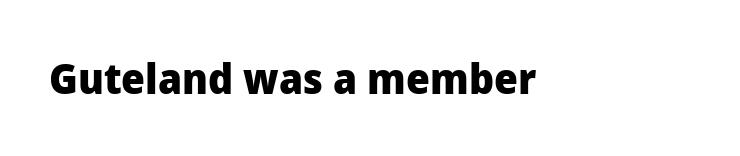
In terms of letterform style, serifs are entirely absent. Is this a fixed-width face? No — the glyphs have proportional, varying widths. Every letter is thick-stroked: bold, no question. The glyphs are unaccompanied by any horizontal stroke below them. The axis of the letterforms is exactly vertical. Students, note that the glyphs here touch the page at normal intervals.
